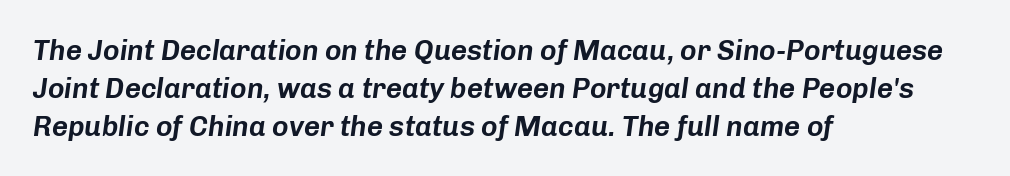
Q: Is the text italic (slanted)? A: Yes, it leans right by about 8 degrees.
Q: Is the text underlined? A: No.
Q: How is the paragraph aligned? A: Left-aligned.
Q: Is the spacing between letters normal or unusually wide? A: Normal.
Q: Is the spacing between lines tight, normal or loose? A: Normal.
Q: Width (condensed, normal, or wide)? A: Normal.
Q: Stroke contrast? A: Low.
Q: x-height? A: Medium.
Q: Monospaced? A: No.
